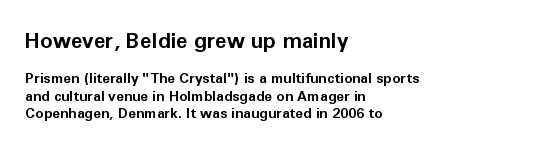
The image shows 21 px bold type, upright; set left-aligned, normal line spacing (1.25x), normal letter spacing, not underlined; the first (top) block is 1.5x larger.
